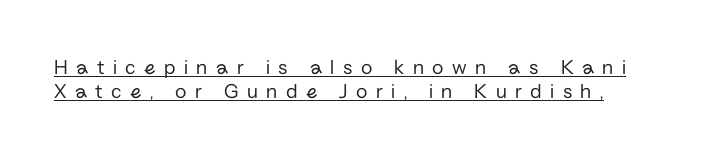
Q: Is the text bold? A: No.
Q: Is the text italic (slanted)? A: No, it is upright.
Q: Is the text underlined? A: Yes.
Q: Is the spacing between letters normal or unusually wide? A: Unusually wide.
